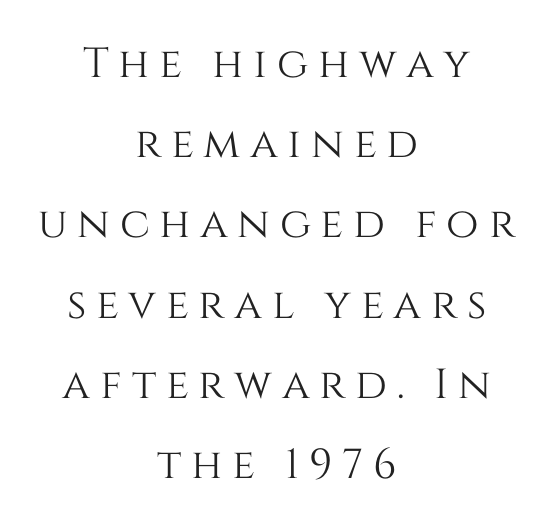
Visually the block forms a symmetrical silhouette, jagged on both flanks. Notice the wide empty band between every row — that's loose leading. The type sits square on the baseline with zero lean. Compared with typical body copy, the letter spacing here is much looser. Words float on clear page, feet unadorned. Character widths vary here, with narrow letters taking less room than wide ones.
